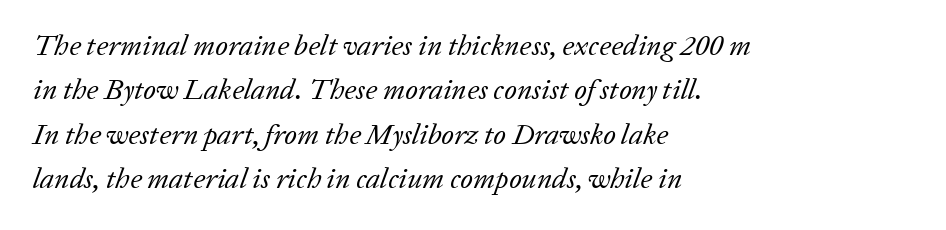
Q: Is the text bold? A: No.
Q: Is the text italic (slanted)? A: Yes, it leans right by about 20 degrees.
Q: Is the typeface a serif or a sans-serif typeface? A: Serif.
Q: Is the text underlined? A: No.
Q: How is the paragraph aligned? A: Left-aligned.
Q: Is the spacing between letters normal or unusually wide? A: Normal.
Q: Is the spacing between lines tight, normal or loose? A: Normal.
Q: Width (condensed, normal, or wide)? A: Normal.
Q: Stroke contrast? A: Low.
Q: x-height? A: Medium.
Q: Monospaced? A: No.
